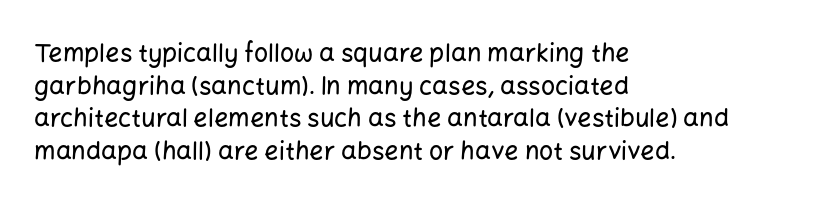
The tracking reads as untouched default to a designer's eye. Has an underline been added? It has not. Where is the straight margin? On the left. A typesetter would call this leading conventional body-copy spacing.
